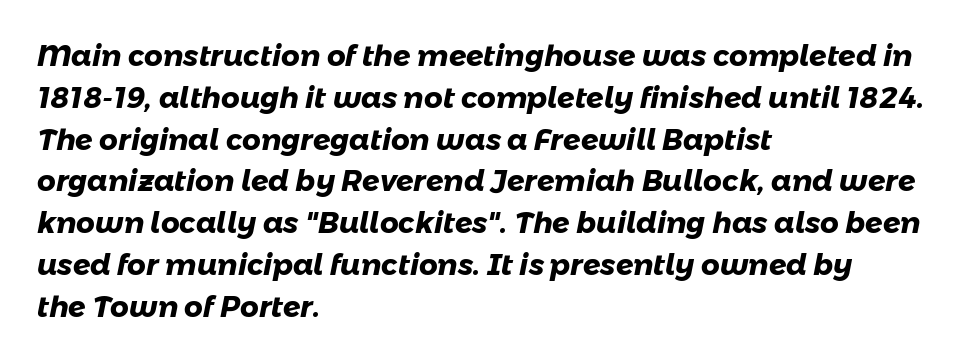
{"serif": "no", "bold": "yes", "weight": "heavy", "width": "normal", "stroke_contrast": "low", "x_height": "medium", "monospaced": "no", "underline": "no", "align": "left", "line_spacing": "normal", "line_spacing_ratio": 1.44, "letter_spacing": "normal", "letter_spacing_em": 0.0, "glyph_px": 29}
